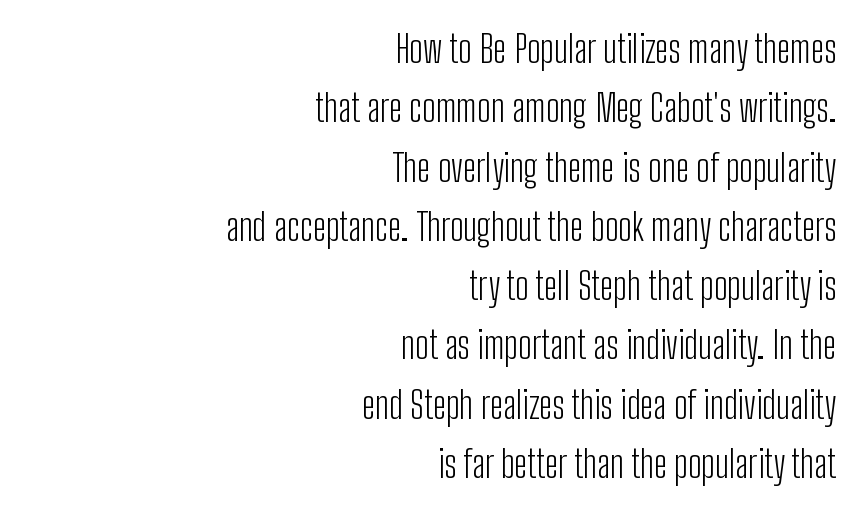
A flush-right, rag-left setting is used for this passage. Unbolded letterforms with no extra heft. Quick note: not italic, upright. The type family on display is of the sans-serif kind.
